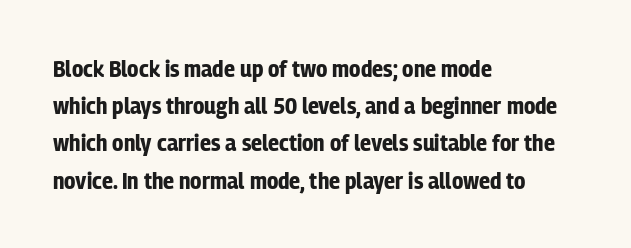
{"italic": "no", "bold": "yes", "underline": "no", "align": "left", "line_spacing": "normal", "line_spacing_ratio": 1.55, "letter_spacing": "normal", "letter_spacing_em": 0.0, "glyph_px": 24}
